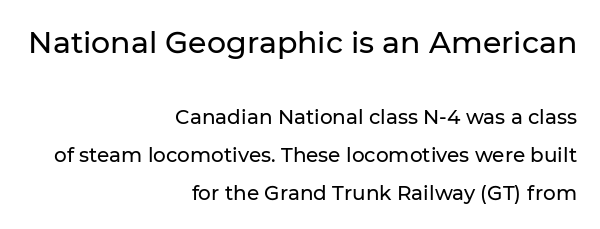
{"serif": "no", "italic": "no", "width": "normal", "stroke_contrast": "low", "x_height": "medium", "monospaced": "no", "underline": "no", "align": "right", "line_spacing": "loose", "line_spacing_ratio": 1.9, "letter_spacing": "normal", "letter_spacing_em": 0.0, "larger_block": "first", "size_ratio": 1.5, "glyph_px": 30}
